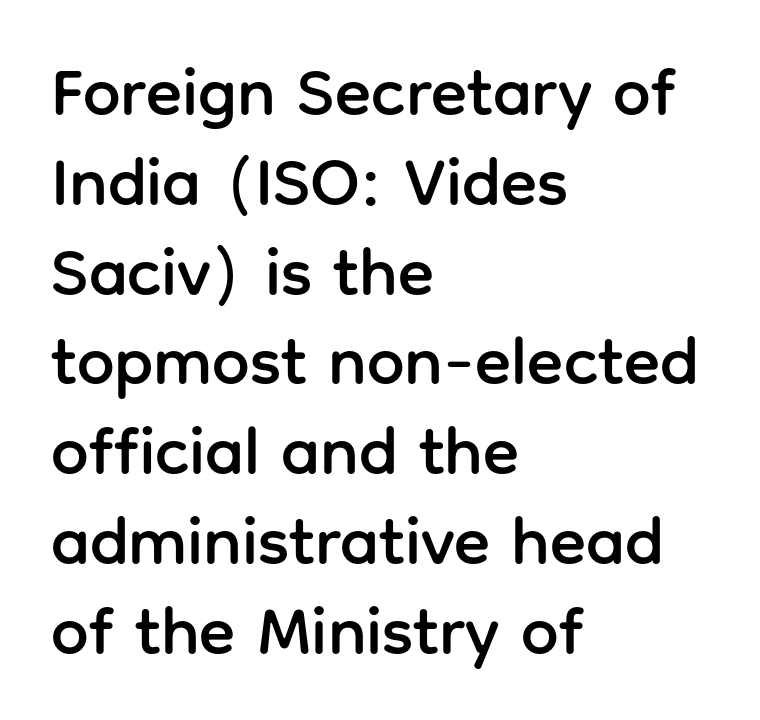
Q: Is the text italic (slanted)? A: No, it is upright.
Q: Is the typeface a serif or a sans-serif typeface? A: Sans-serif.
Q: Is the text underlined? A: No.
Q: How is the paragraph aligned? A: Left-aligned.
Q: Is the spacing between letters normal or unusually wide? A: Normal.
Q: Is the spacing between lines tight, normal or loose? A: Normal.
Q: Width (condensed, normal, or wide)? A: Normal.
Q: Stroke contrast? A: Low.
Q: x-height? A: Medium.
Q: Monospaced? A: No.
